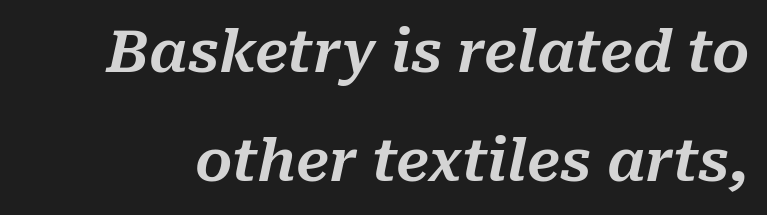
The face used here is proportionally spaced, like ordinary book or web type. Characters are canted at an angle relative to the baseline's perpendicular. Letters rest on an invisible, unmarked baseline. Look at the tracking — it's just the regular setting, nothing added.
